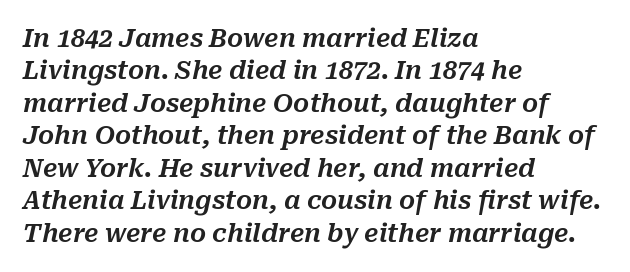
{"italic": "yes", "lean": "right", "slant_degrees": 10, "underline": "no", "align": "left", "line_spacing": "normal", "line_spacing_ratio": 1.3, "letter_spacing": "normal", "letter_spacing_em": 0.0, "glyph_px": 25}
